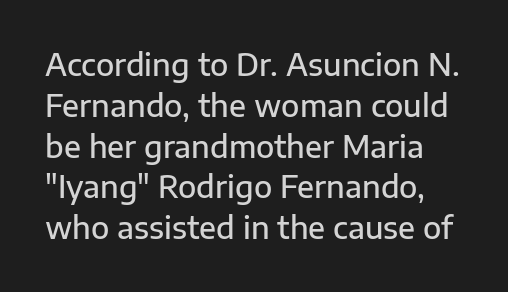
{"serif": "no", "italic": "no", "bold": "semi", "weight": "semibold", "width": "normal", "stroke_contrast": "low", "x_height": "medium", "monospaced": "no", "underline": "no", "line_spacing": "normal", "line_spacing_ratio": 1.36, "letter_spacing": "normal", "letter_spacing_em": 0.0, "glyph_px": 30}
